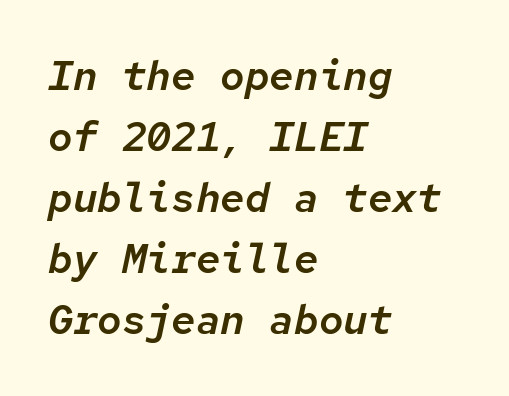
{"italic": "yes", "lean": "right", "slant_degrees": 12, "width": "normal", "stroke_contrast": "low", "x_height": "medium", "monospaced": "yes", "underline": "no", "align": "left", "line_spacing": "normal", "line_spacing_ratio": 1.49, "letter_spacing": "normal", "letter_spacing_em": 0.0, "glyph_px": 41}
